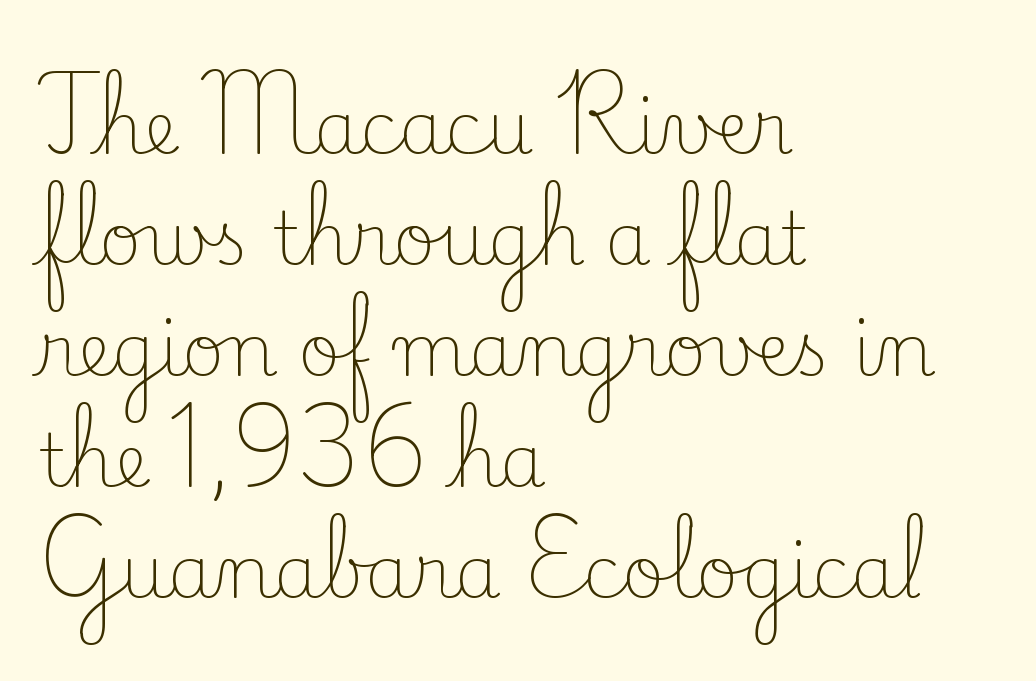
{"serif": "yes", "italic": "no", "bold": "no", "weight": "light", "width": "normal", "stroke_contrast": "low", "x_height": "small", "monospaced": "no", "underline": "no", "align": "left", "line_spacing": "normal", "line_spacing_ratio": 1.52, "letter_spacing": "normal", "letter_spacing_em": 0.0, "glyph_px": 73}
